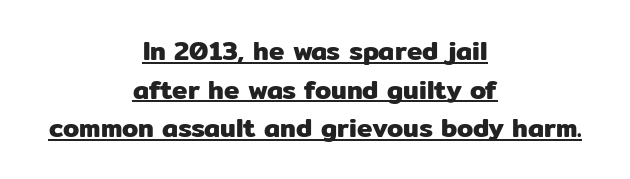
{"italic": "no", "underline": "yes", "align": "center", "line_spacing": "normal", "line_spacing_ratio": 1.49, "letter_spacing": "normal", "letter_spacing_em": 0.0, "glyph_px": 26}
